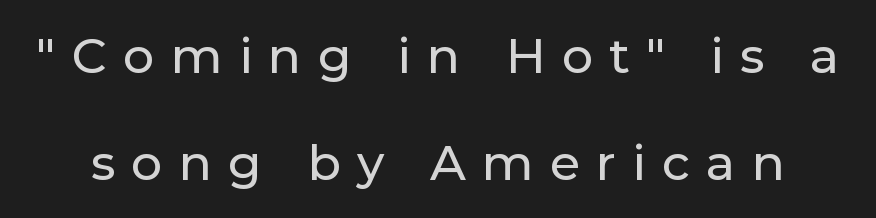
The image shows 49 px sans-serif type, upright; set loose line spacing (2.18x), unusually wide letter spacing (+0.33 em), not underlined; low stroke contrast and a medium x-height.
